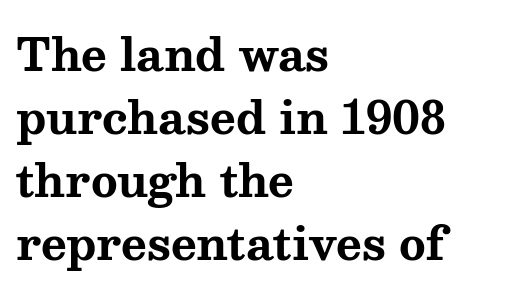
You can tell it's not italic because the verticals are truly vertical. Horizontal alignment here is leftward, the default for most running prose. Each letter keeps its own natural width here, so spacing adapts to shape. Heft: maximum for text — a bold.
